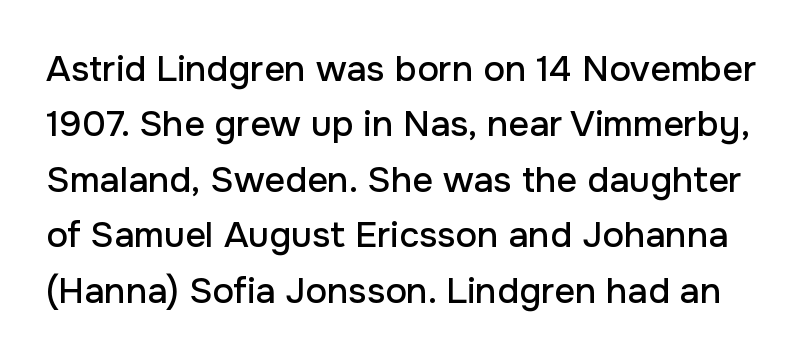
The image shows 36 px sans-serif type, upright; set normal line spacing (1.54x), normal letter spacing, not underlined; low stroke contrast and a medium x-height.
